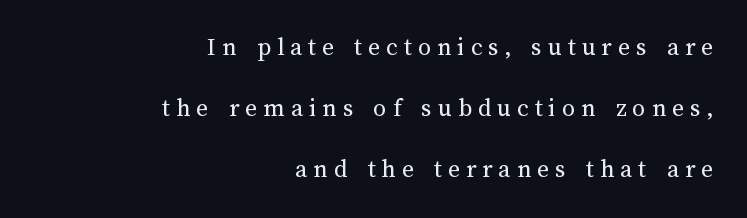
{"italic": "no", "bold": "no", "underline": "no", "align": "right", "line_spacing": "loose", "line_spacing_ratio": 2.35, "letter_spacing": "wide", "letter_spacing_em": 0.23, "glyph_px": 26}
